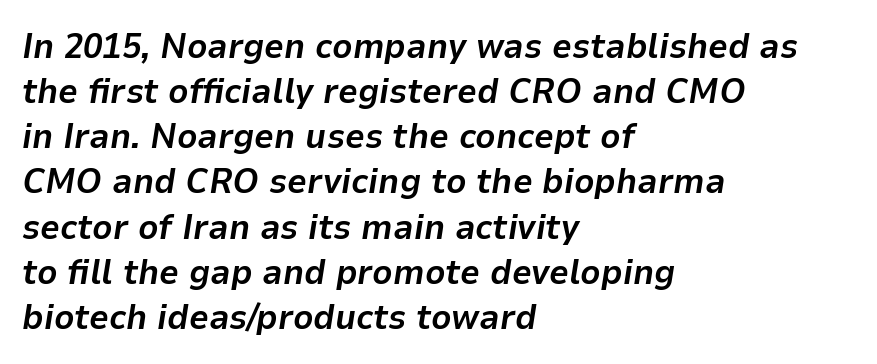
Lines of text with bare space underneath. This sample has the flowing, uneven cadence of proportional lettering. Layout note: lines flush left. Is the letter spacing exaggerated? No — it looks like the ordinary default. Characters are canted at an angle relative to the baseline's perpendicular. Every letter is thick-stroked: bold, no question.
